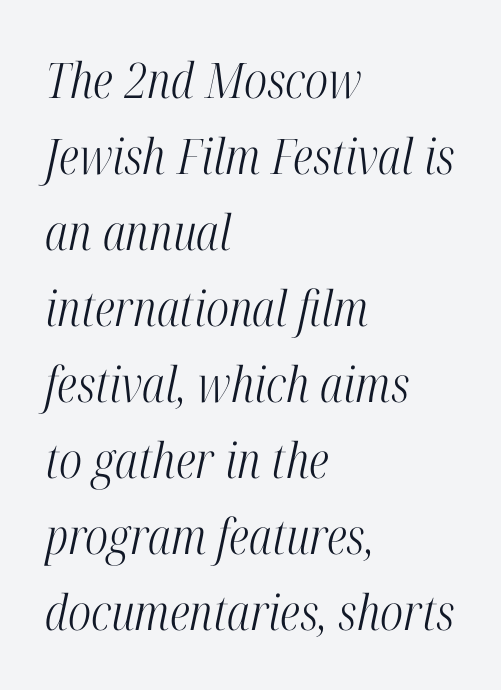
Q: Is the text bold? A: No.
Q: Is the text italic (slanted)? A: Yes, it leans right by about 12 degrees.
Q: Is the typeface a serif or a sans-serif typeface? A: Serif.
Q: Is the text underlined? A: No.
Q: How is the paragraph aligned? A: Left-aligned.
Q: Is the spacing between letters normal or unusually wide? A: Normal.
Q: Is the spacing between lines tight, normal or loose? A: Normal.
Q: Width (condensed, normal, or wide)? A: Condensed.
Q: Stroke contrast? A: High.
Q: x-height? A: Medium.
Q: Monospaced? A: No.
